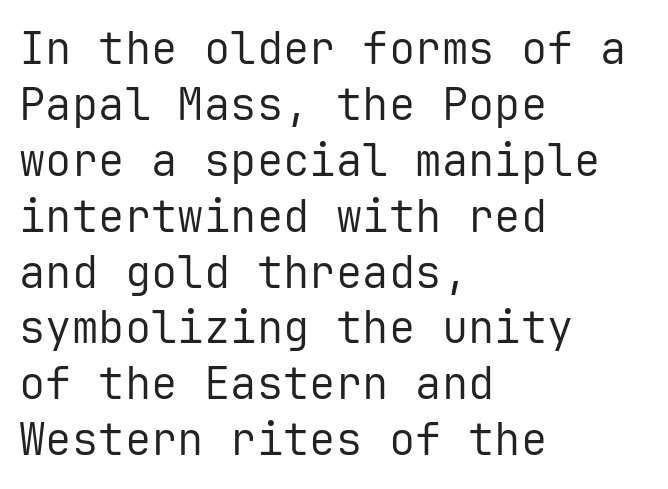
{"serif": "no", "italic": "no", "bold": "no", "weight": "regular", "width": "normal", "stroke_contrast": "low", "x_height": "medium", "monospaced": "yes", "underline": "no", "align": "left", "line_spacing": "normal", "line_spacing_ratio": 1.27, "letter_spacing": "normal", "letter_spacing_em": 0.0, "glyph_px": 44}
